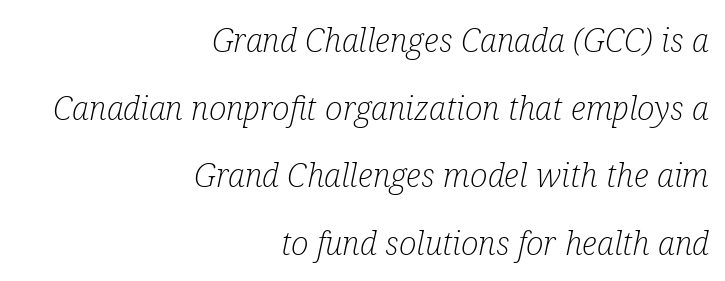
Q: Is the text bold? A: No.
Q: Is the text italic (slanted)? A: Yes, it leans right by about 12 degrees.
Q: Is the typeface a serif or a sans-serif typeface? A: Serif.
Q: Is the text underlined? A: No.
Q: How is the paragraph aligned? A: Right-aligned.
Q: Is the spacing between letters normal or unusually wide? A: Normal.
Q: Is the spacing between lines tight, normal or loose? A: Loose.
Q: Width (condensed, normal, or wide)? A: Condensed.
Q: Stroke contrast? A: Low.
Q: x-height? A: Medium.
Q: Monospaced? A: No.
